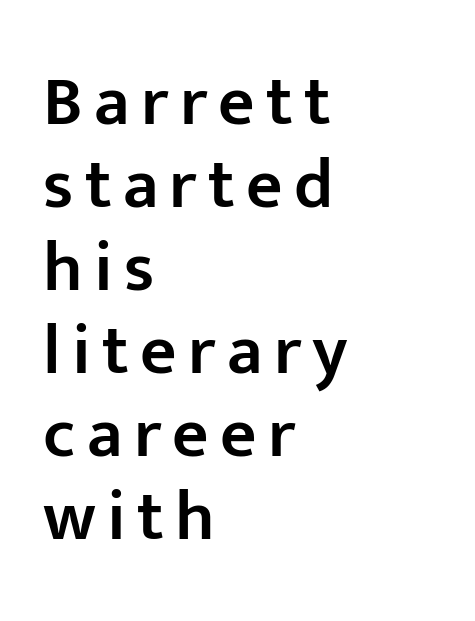
The image shows 71 px semibold sans-serif type, upright; set left-aligned, line spacing 1.17x, not underlined; low stroke contrast and a medium x-height.
